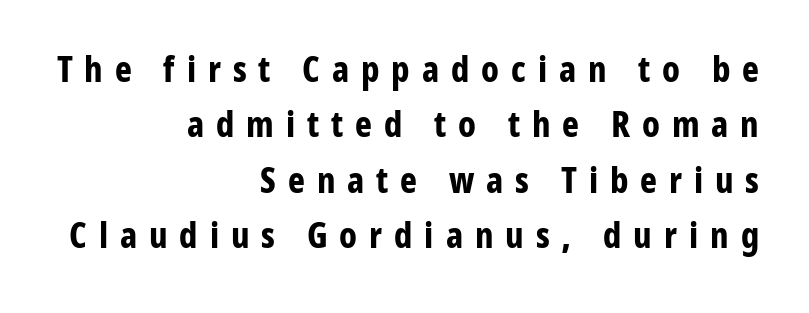
What weight is shown? A full bold with thick strokes. Tall strokes in this sample are plumb rather than angled. Honestly, there is no underline to notice here at all. The passage shown is typed in a proportional face where columns would drift. This rendering employs a face without finishing strokes, i.e., a sans-serif. Does extra space separate the letters? Yes, quite a lot of it.
